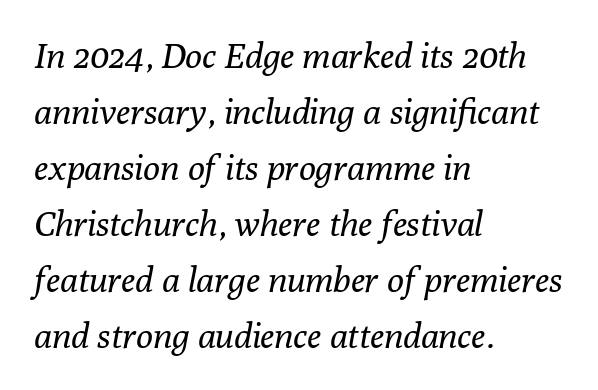
Q: Is the text bold? A: No.
Q: Is the text italic (slanted)? A: Yes, it leans right by about 10 degrees.
Q: Is the typeface a serif or a sans-serif typeface? A: Serif.
Q: Is the text underlined? A: No.
Q: How is the paragraph aligned? A: Left-aligned.
Q: Is the spacing between letters normal or unusually wide? A: Normal.
Q: Is the spacing between lines tight, normal or loose? A: Normal.
Q: Width (condensed, normal, or wide)? A: Normal.
Q: Stroke contrast? A: Low.
Q: x-height? A: Medium.
Q: Monospaced? A: No.
